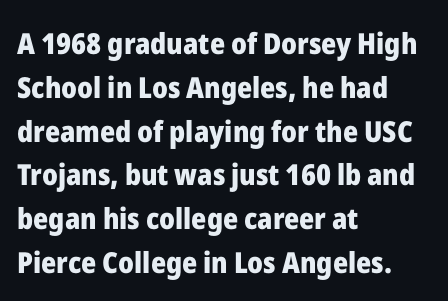
Nobody drew a line under any word here. Nothing sits at the stroke ends, so this counts as sans-serif. Typographic density is high because the face is bold. The letters advance in unequal steps, a hallmark of proportional type. The line texture is even and compact thanks to regular tracking.
